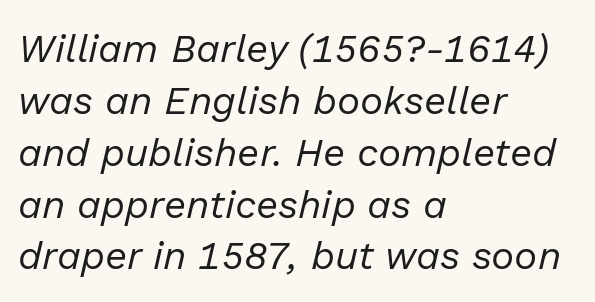
The lines sit at an ordinary, default distance from one another. Typeset ragged right — the left edge is the straight one. The passage shown leans; its letterforms are oblique. How are the letters spaced? Ordinarily, with no added tracking. A typesetter would call this proportional, since set widths differ per character. Stroke mass is kept to a normal reading level or below.
